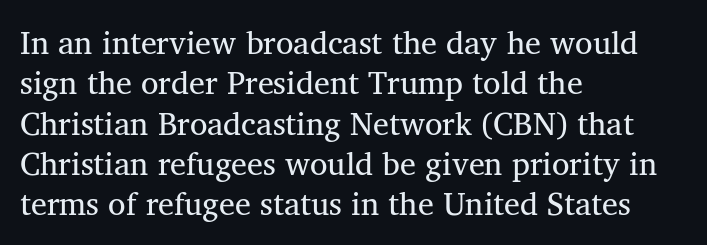
The image shows 32 px regular-weight serif type; set left-aligned, normal line spacing (1.26x), normal letter spacing, not underlined; medium stroke contrast and a medium x-height.
